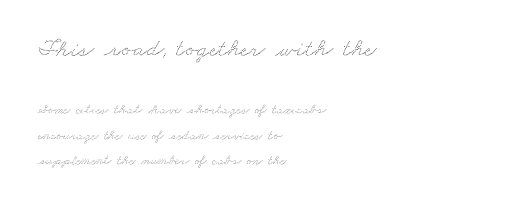
The image shows 25 px text type; set left-aligned, line spacing 1.81x, normal letter spacing, not underlined; the first (top) block is 1.79x larger.
